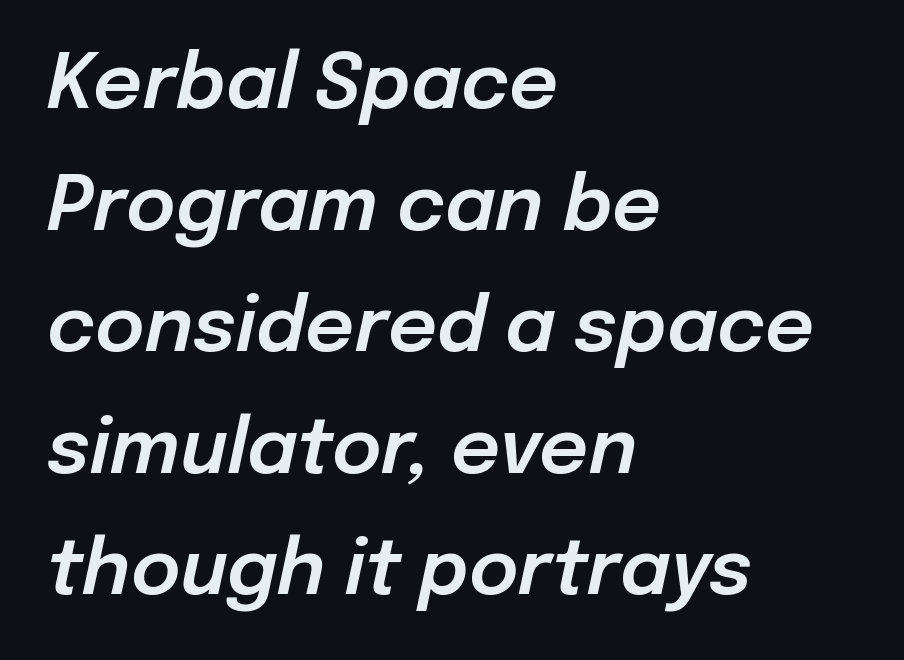
Q: Is the text italic (slanted)? A: Yes, it leans right by about 12 degrees.
Q: Is the text underlined? A: No.
Q: How is the paragraph aligned? A: Left-aligned.
Q: Is the spacing between letters normal or unusually wide? A: Normal.
Q: Is the spacing between lines tight, normal or loose? A: Normal.
Q: Width (condensed, normal, or wide)? A: Normal.
Q: Stroke contrast? A: Low.
Q: x-height? A: Medium.
Q: Monospaced? A: No.
